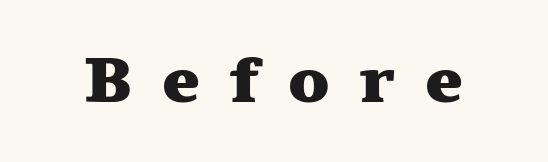
You can tell from the footed stems that serif type was used. You can tell it's not italic because the verticals are truly vertical. Nobody drew a line under any word here. This sample uses expanded letter spacing, leaving extra air between glyphs.
